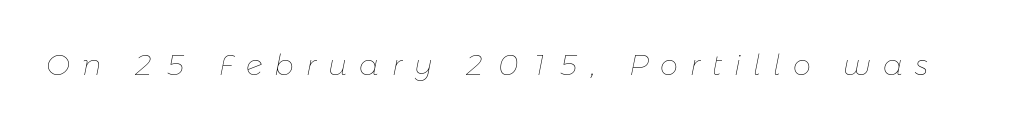
The image shows 29 px thin type, italic (leaning right); set unusually wide letter spacing (+0.42 em), not underlined; low stroke contrast and a medium x-height.
